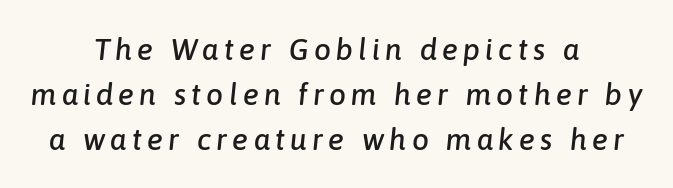
{"italic": "yes", "lean": "right", "slant_degrees": 6, "width": "normal", "stroke_contrast": "low", "x_height": "medium", "monospaced": "no", "underline": "no", "align": "center", "line_spacing": "normal", "line_spacing_ratio": 1.5, "glyph_px": 30}
